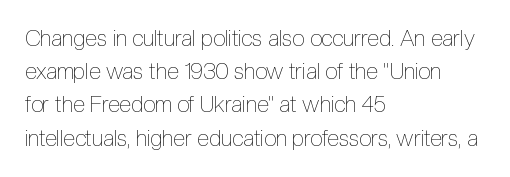
The image shows 22 px text type, upright; set left-aligned, normal line spacing (1.51x), normal letter spacing, not underlined.
